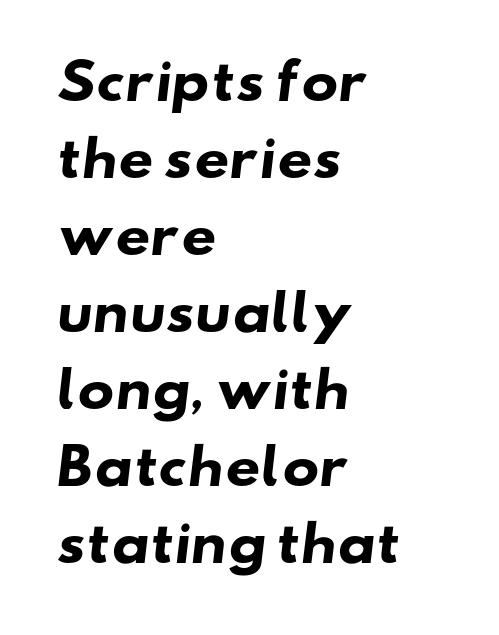
{"serif": "no", "bold": "yes", "weight": "heavy", "width": "wide", "stroke_contrast": "low", "x_height": "small", "monospaced": "no", "underline": "no", "align": "left", "line_spacing": "normal", "line_spacing_ratio": 1.57, "letter_spacing": "normal", "letter_spacing_em": 0.0, "glyph_px": 49}
